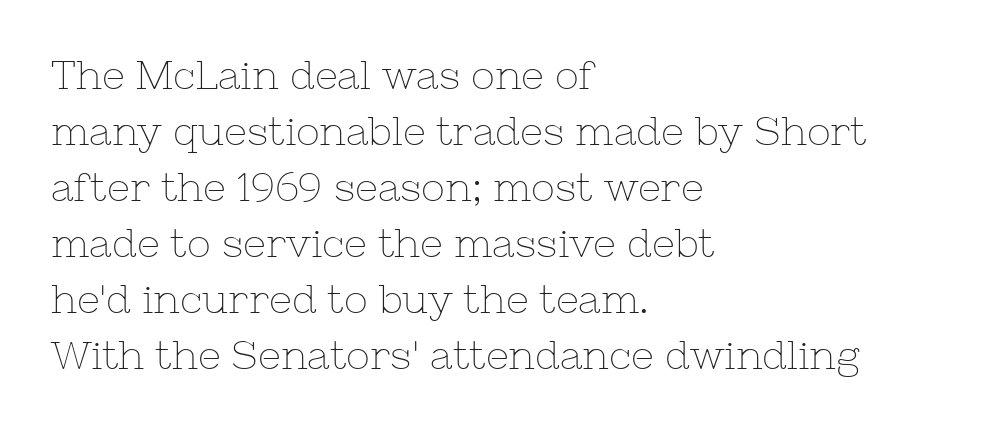
{"serif": "yes", "italic": "no", "bold": "no", "weight": "thin", "width": "normal", "stroke_contrast": "low", "x_height": "medium", "monospaced": "no", "underline": "no", "align": "left", "line_spacing": "normal", "line_spacing_ratio": 1.4, "letter_spacing": "normal", "letter_spacing_em": 0.0, "glyph_px": 40}
